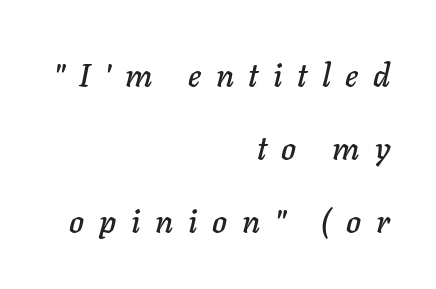
Note the varied advance widths — an 'i' is clearly narrower than an 'm'. Inter-character spacing is expanded well beyond the font's built-in metrics. Does the lettering tilt? It does — this is italic. This rendering features lettering with no underline. Summary of vertical rhythm: relaxed, with wide interline spacing.
